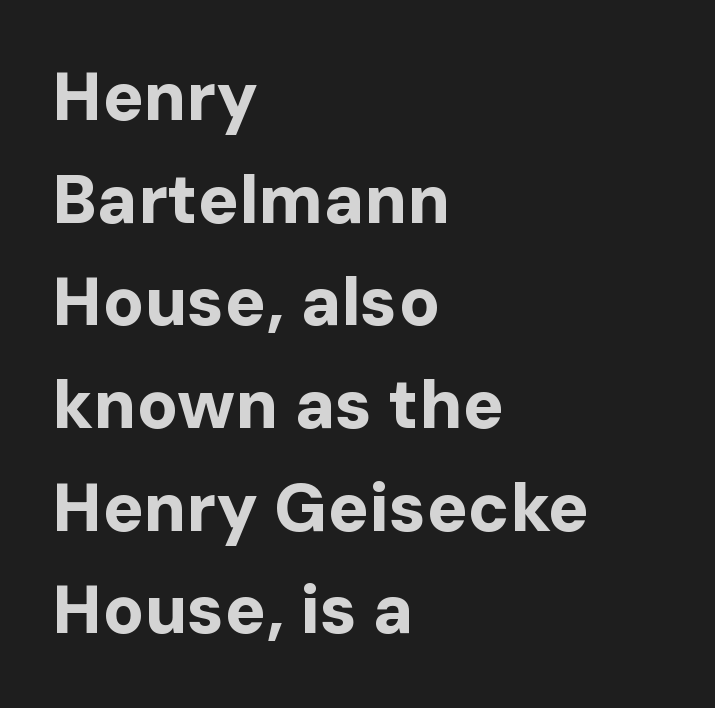
Q: Is the text bold? A: Yes.
Q: Is the text italic (slanted)? A: No, it is upright.
Q: Is the typeface a serif or a sans-serif typeface? A: Sans-serif.
Q: Is the text underlined? A: No.
Q: How is the paragraph aligned? A: Left-aligned.
Q: Is the spacing between letters normal or unusually wide? A: Normal.
Q: Is the spacing between lines tight, normal or loose? A: Normal.
Q: Width (condensed, normal, or wide)? A: Normal.
Q: Stroke contrast? A: Low.
Q: x-height? A: Medium.
Q: Monospaced? A: No.
